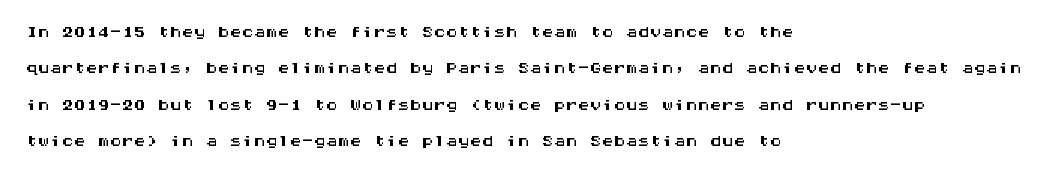
{"italic": "no", "underline": "no", "align": "left", "line_spacing": "normal", "line_spacing_ratio": 1.52, "letter_spacing": "normal", "letter_spacing_em": 0.0, "glyph_px": 24}
